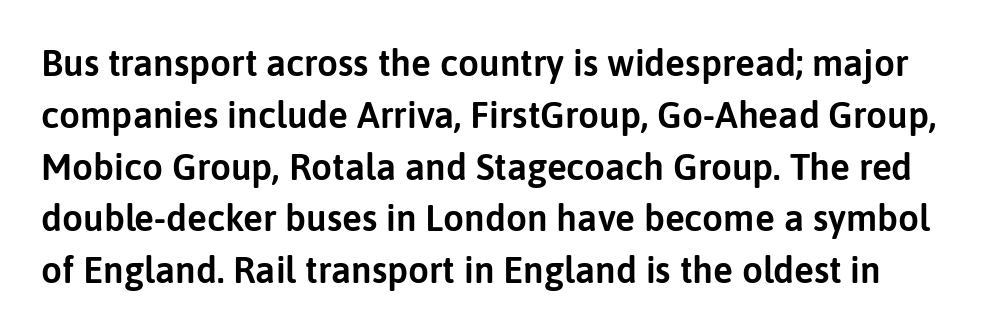
Posture: straight, roman, zero tilt. The string is rendered with underlining switched off. These lines keep a tight, regular rhythm from letter to letter. The face used here is a sans, in the tradition of grotesques and geometrics. Compared with typical paragraphs, the rows here are spaced about the same.
